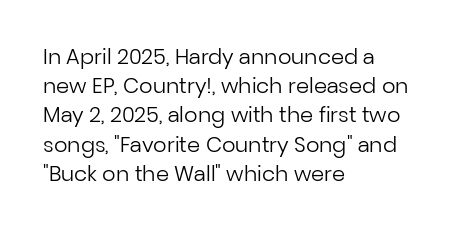
Q: Is the text bold? A: No.
Q: Is the text italic (slanted)? A: No, it is upright.
Q: Is the text underlined? A: No.
Q: How is the paragraph aligned? A: Left-aligned.
Q: Is the spacing between letters normal or unusually wide? A: Normal.
Q: Is the spacing between lines tight, normal or loose? A: Normal.
